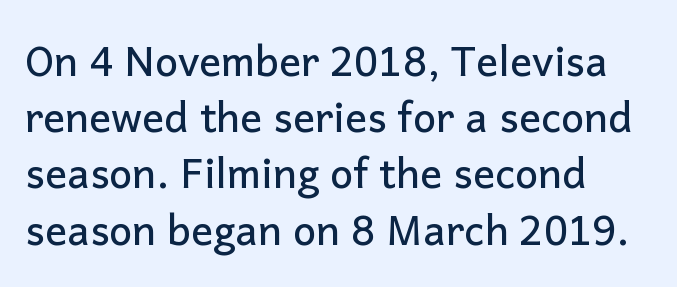
Q: Is the text italic (slanted)? A: No, it is upright.
Q: Is the typeface a serif or a sans-serif typeface? A: Sans-serif.
Q: Is the text underlined? A: No.
Q: How is the paragraph aligned? A: Left-aligned.
Q: Is the spacing between letters normal or unusually wide? A: Normal.
Q: Is the spacing between lines tight, normal or loose? A: Normal.
Q: Width (condensed, normal, or wide)? A: Normal.
Q: Stroke contrast? A: Low.
Q: x-height? A: Medium.
Q: Monospaced? A: No.
